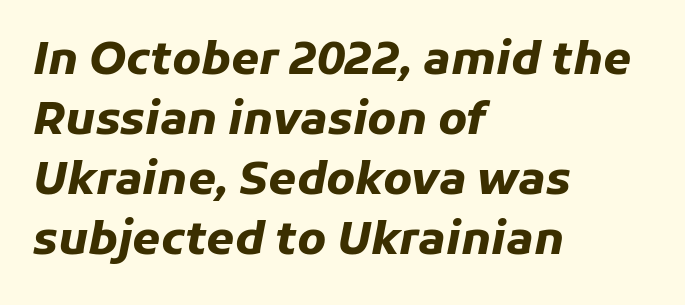
Spacing verdict: proportional, widths tailored to each character. It's the slanting kind of type. Descender tails drop into unmarked territory. Line beginnings align vertically; line endings do not. Vertical spacing — default.
